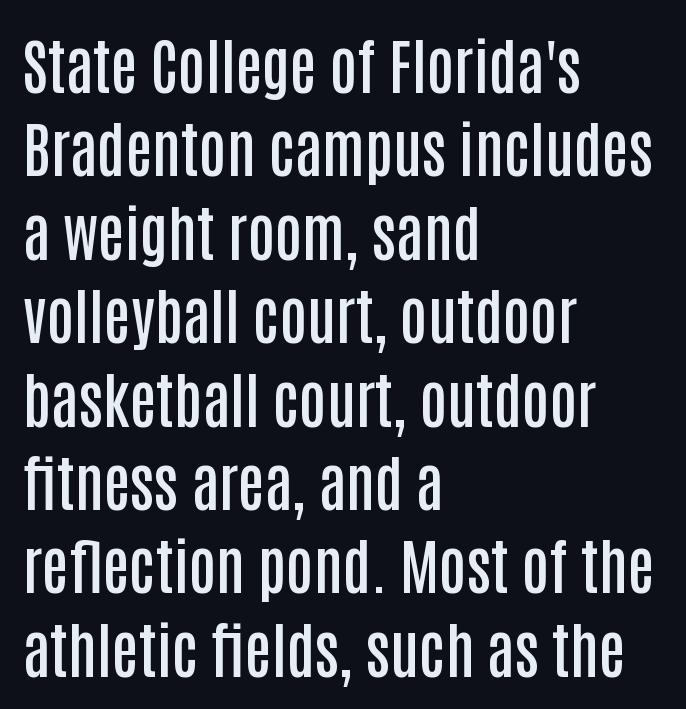
{"serif": "no", "italic": "no", "bold": "semi", "weight": "semibold", "width": "condensed", "stroke_contrast": "low", "x_height": "large", "monospaced": "no", "underline": "no", "align": "left", "line_spacing": "normal", "line_spacing_ratio": 1.39, "letter_spacing": "normal", "letter_spacing_em": 0.0, "glyph_px": 60}
